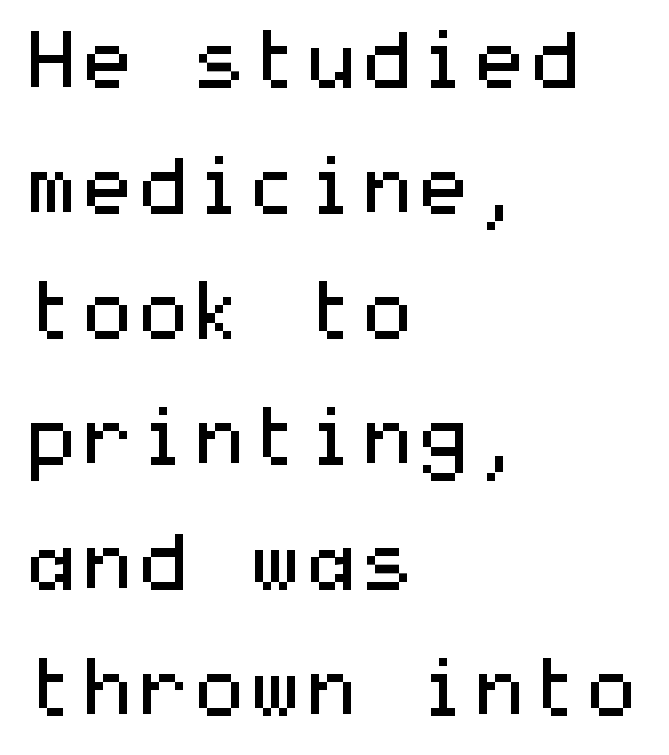
Evenly set lines give the paragraph a standard silhouette. These lines are set flush left with a ragged right edge. Upright lettering throughout. This sample uses a sans-serif face. Weight: regular or lighter. Inter-character spacing is left at the font's built-in metrics.
